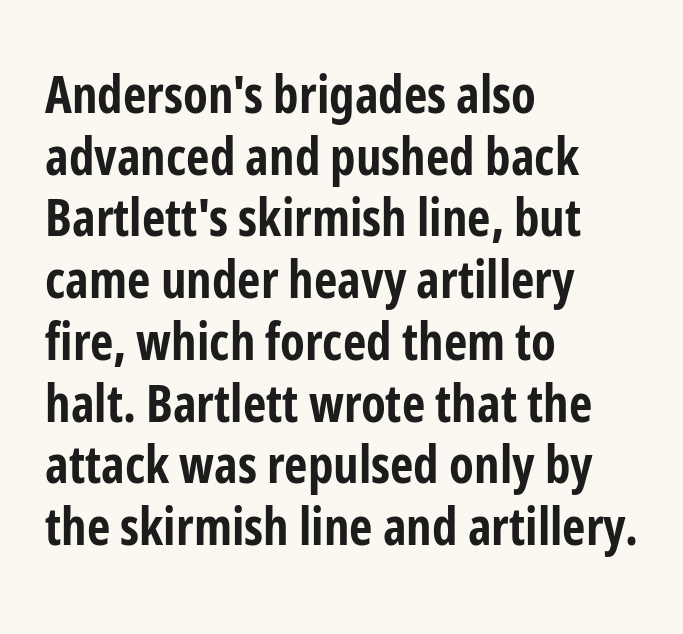
I'd call this a sans setting — the letters go barefoot. The typesetter chose a ragged-right arrangement here. A bare baseline throughout the passage. Characters follow at the spacing the type designer built in. You can tell it's not italic because the verticals are truly vertical. The rendering uses natural spacing where letterforms have individual widths.
